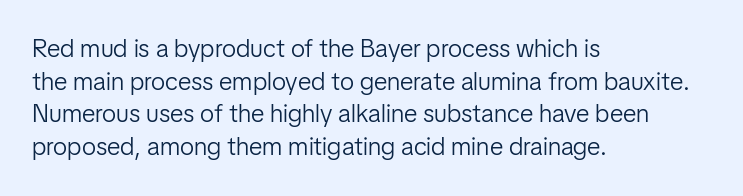
Q: Is the text bold? A: No.
Q: Is the text italic (slanted)? A: No, it is upright.
Q: Is the text underlined? A: No.
Q: How is the paragraph aligned? A: Left-aligned.
Q: Is the spacing between letters normal or unusually wide? A: Normal.
Q: Is the spacing between lines tight, normal or loose? A: Normal.
